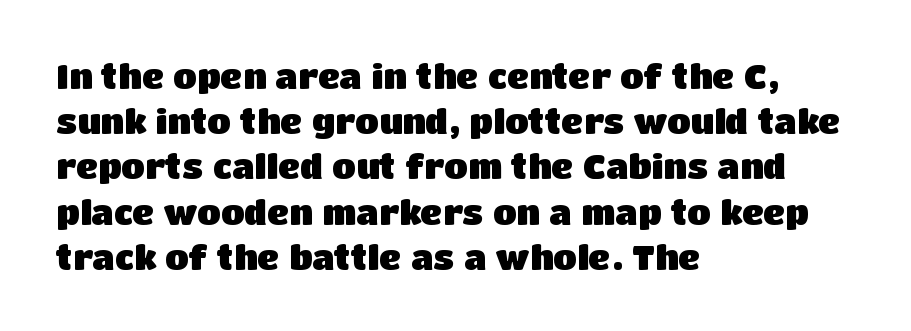
This rendering employs a face without finishing strokes, i.e., a sans-serif. Casual observation: everything's shoved over to the left. When letters stand straight like this, we call the style roman or upright. Is the type bold? Yes — the strokes are clearly thick and heavy. Is this a fixed-width face? No — the glyphs have proportional, varying widths. Clear beneath every line of the passage.
